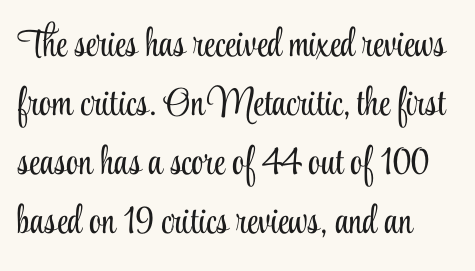
The image shows 39 px light, condensed serif type; set left-aligned, normal line spacing (1.51x), normal letter spacing, not underlined; low stroke contrast and a small x-height.
